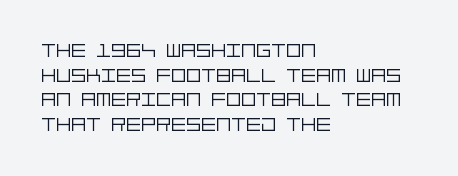
{"italic": "no", "bold": "no", "underline": "no", "align": "left", "line_spacing_ratio": 1.23, "letter_spacing": "normal", "letter_spacing_em": 0.0, "glyph_px": 20}
